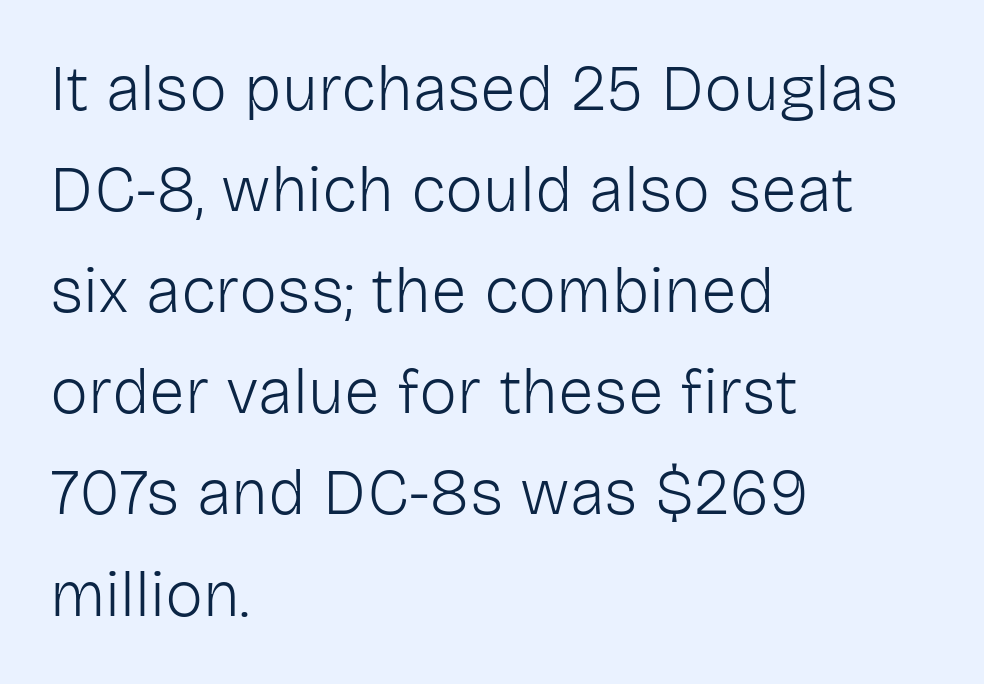
A bare baseline throughout the passage. These lines are rendered in a variable-pitch font. The paragraph has a hard left edge and a soft right edge. Bold? No — there's no thickening of the strokes. This is the regular roman posture of the typeface. Evenly set lines give the paragraph a standard silhouette.
